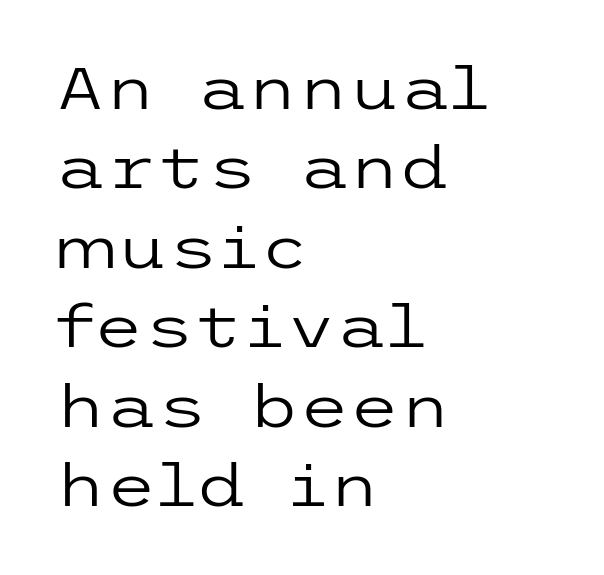
{"serif": "no", "italic": "no", "bold": "no", "weight": "regular", "width": "wide", "stroke_contrast": "low", "x_height": "medium", "underline": "no", "align": "left", "line_spacing": "normal", "line_spacing_ratio": 1.37, "letter_spacing": "normal", "letter_spacing_em": 0.0, "glyph_px": 58}
